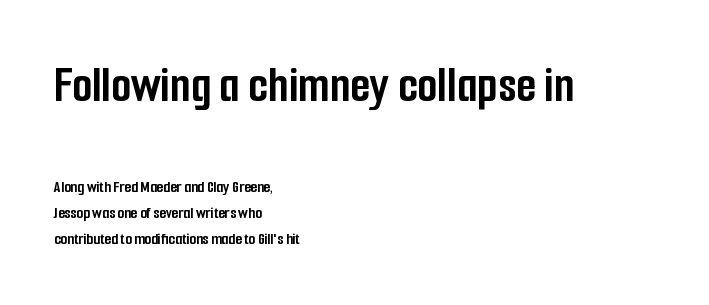
The image shows 52 px semibold, condensed sans-serif type, upright; set left-aligned, normal line spacing (1.54x), normal letter spacing, not underlined; the first (top) block is 3.06x larger; low stroke contrast and a medium x-height.
